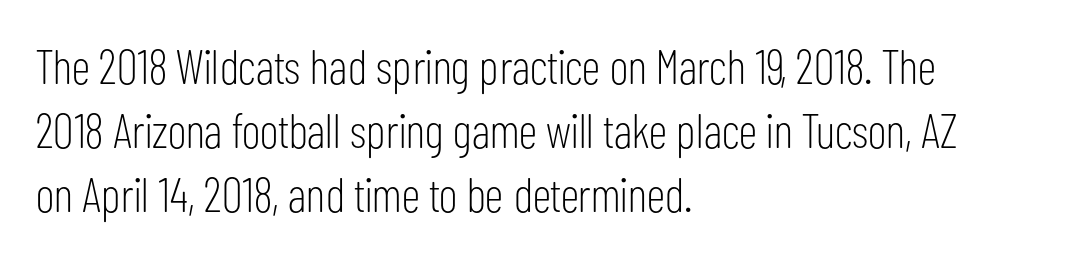
Rows of type keep a routine distance in the vertical direction. These lines are rendered in a variable-pitch font. Look at the tracking — it's just the regular setting, nothing added. Unlike italic type, these characters show no tilt at all. Descenders are the only things crossing below the line.
